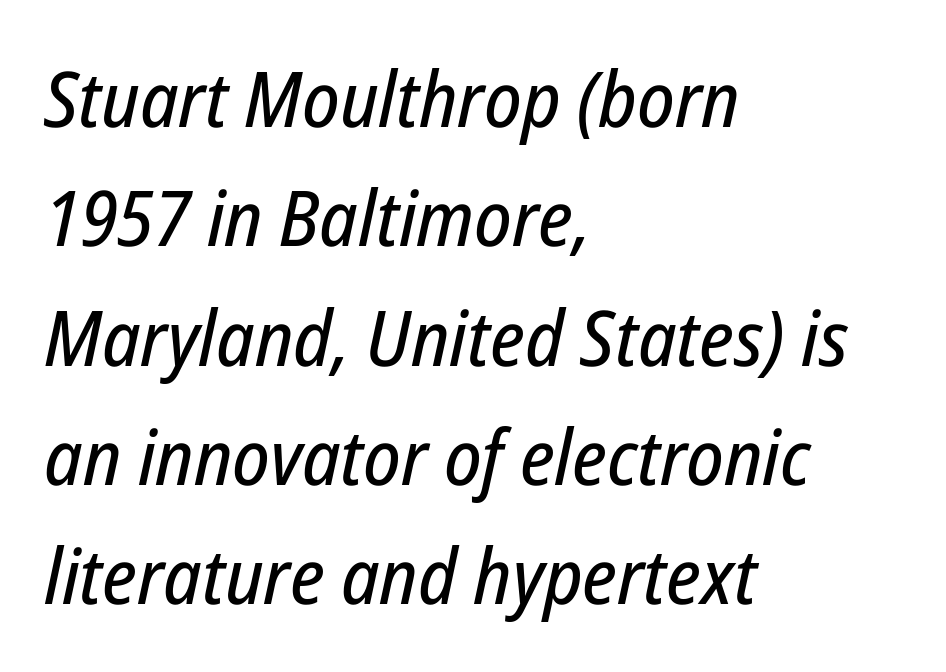
The image shows 77 px condensed type, italic (leaning right); set left-aligned, normal line spacing (1.55x), normal letter spacing, not underlined; low stroke contrast and a medium x-height.
